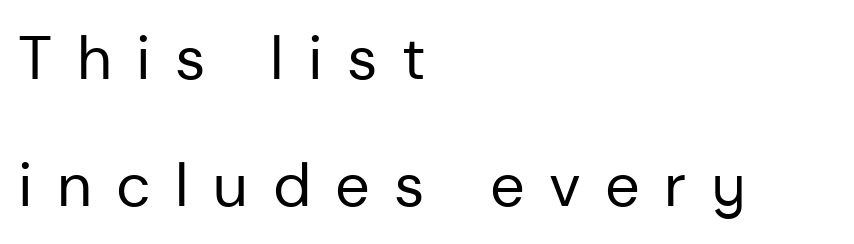
The image shows 61 px regular-weight sans-serif type, upright; set left-aligned, loose line spacing (2.09x), unusually wide letter spacing (+0.4 em), not underlined; low stroke contrast and a medium x-height.
